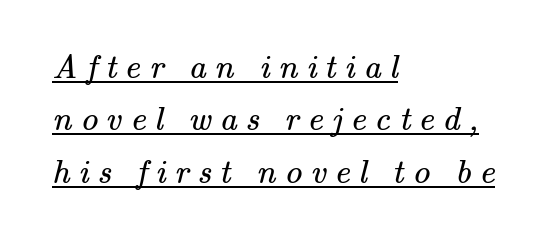
{"serif": "yes", "bold": "no", "weight": "regular", "width": "normal", "stroke_contrast": "medium", "x_height": "small", "monospaced": "no", "underline": "yes", "align": "left", "line_spacing": "normal", "line_spacing_ratio": 1.54, "letter_spacing": "wide", "letter_spacing_em": 0.25, "glyph_px": 34}
